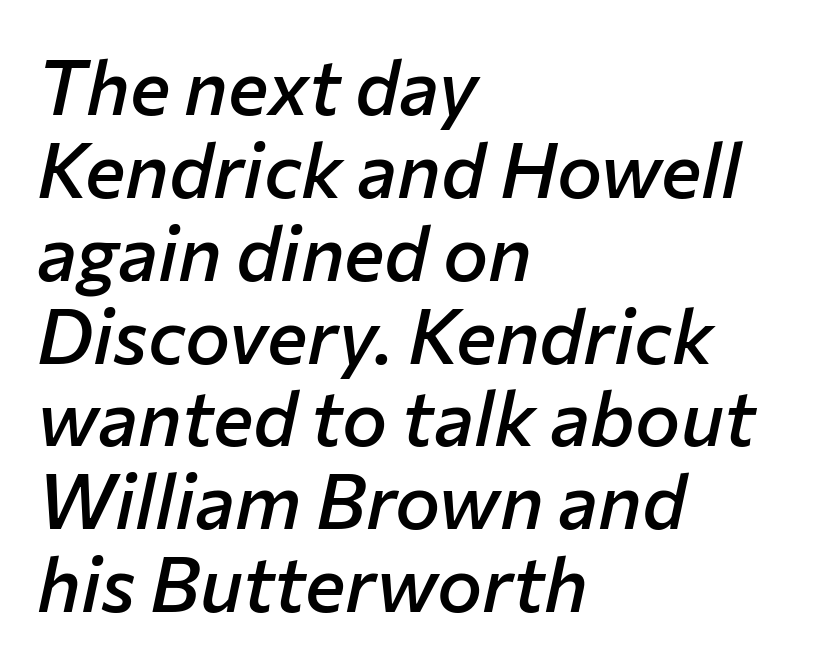
The face used here is proportionally spaced, like ordinary book or web type. The designer dialed line spacing down below the default. Horizontally, the lines are justified to the leading edge only. The glyphs have the mass of a demibold cut, below bold. Nothing unusual about the tracking: characters are spaced as the font intends.
